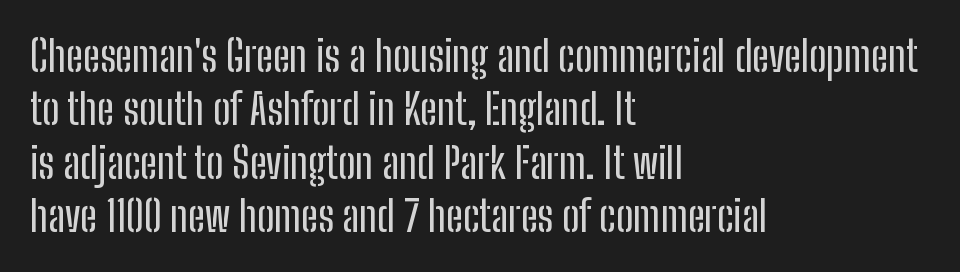
The text block is weighted toward the left margin, trailing off unevenly rightward. Observe the absence of serifs on each vertical stroke in this sample. Letters rest on an invisible, unmarked baseline. Short note: letters normally spaced. Spacing verdict: proportional, widths tailored to each character.
